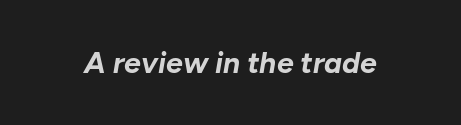
Q: Is the text bold? A: Yes.
Q: Is the text italic (slanted)? A: Yes, it leans right by about 10 degrees.
Q: Is the text underlined? A: No.
Q: Is the spacing between letters normal or unusually wide? A: Normal.
Q: Width (condensed, normal, or wide)? A: Normal.
Q: Stroke contrast? A: Low.
Q: x-height? A: Medium.
Q: Monospaced? A: No.
